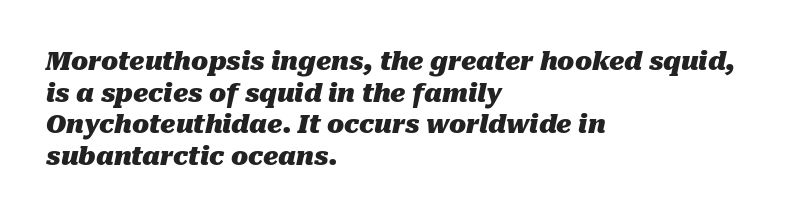
{"italic": "yes", "lean": "right", "slant_degrees": 10, "bold": "yes", "underline": "no", "align": "left", "line_spacing": "normal", "line_spacing_ratio": 1.27, "letter_spacing": "normal", "letter_spacing_em": 0.0, "glyph_px": 25}
